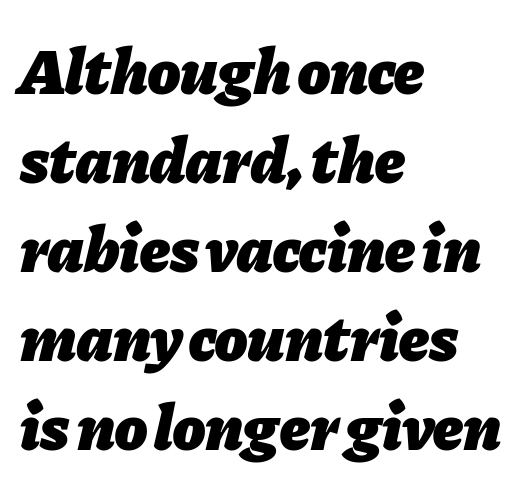
{"italic": "yes", "lean": "right", "slant_degrees": 11, "bold": "yes", "weight": "heavy", "width": "normal", "stroke_contrast": "low", "x_height": "medium", "monospaced": "no", "underline": "no", "align": "left", "line_spacing": "normal", "line_spacing_ratio": 1.35, "letter_spacing": "normal", "letter_spacing_em": 0.0, "glyph_px": 66}
